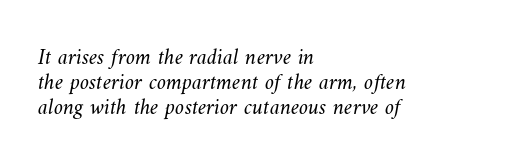
The image shows 23 px text type; set left-aligned, tight line spacing (1.09x), normal letter spacing, not underlined.
